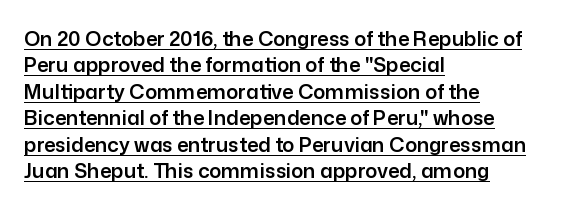
Horizontal alignment here is leftward, the default for most running prose. The type sits square on the baseline with zero lean. The type is set solid horizontally, with unmodified tracking. The rendered words wear a rule along their underside.
